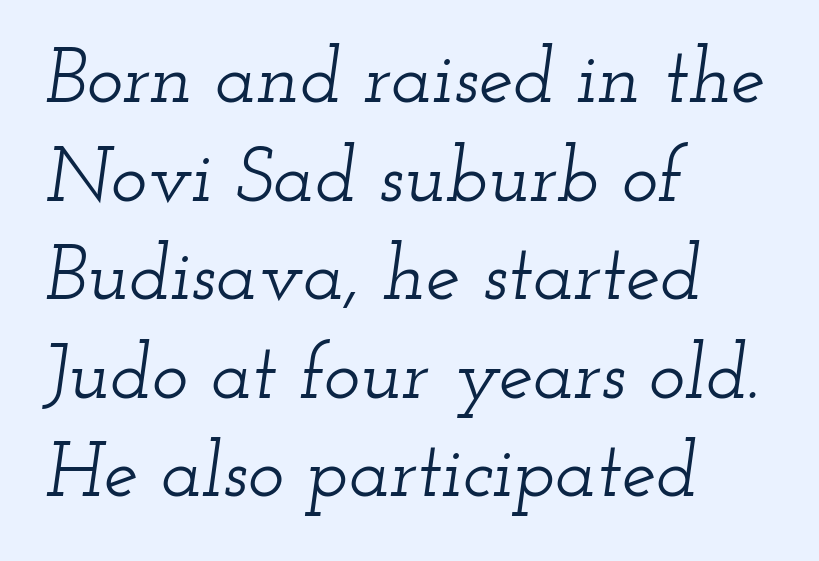
You can tell from the footed stems that serif type was used. Successive baselines arrive at the customary interval. The horizontal fit of the characters is conventional and even. Note the varied advance widths — an 'i' is clearly narrower than an 'm'. Lines of text with bare space underneath.
